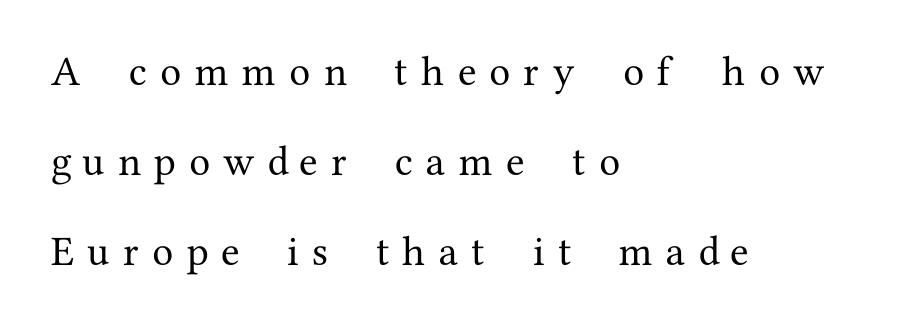
Q: Is the text italic (slanted)? A: No, it is upright.
Q: Is the typeface a serif or a sans-serif typeface? A: Serif.
Q: Is the text underlined? A: No.
Q: How is the paragraph aligned? A: Left-aligned.
Q: Is the spacing between letters normal or unusually wide? A: Unusually wide.
Q: Is the spacing between lines tight, normal or loose? A: Loose.
Q: Width (condensed, normal, or wide)? A: Normal.
Q: Stroke contrast? A: Medium.
Q: x-height? A: Medium.
Q: Monospaced? A: No.
